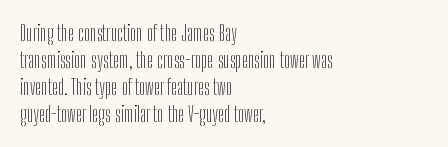
The image shows 21 px text type, upright; set left-aligned, normal line spacing (1.28x), normal letter spacing, not underlined.
